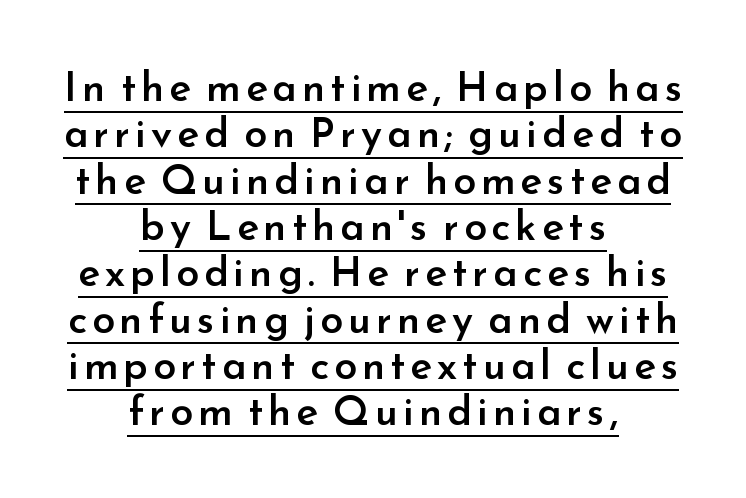
In terms of posture, this sample is upright. Notice how the passage keeps no hard edge, just a central spine. Each letter's strokes conclude bluntly, with no projecting serifs. Leading is clearly below the norm, producing a dense column. The passage shown is semibold, sitting just below true bold. Do the characters align in a grid? No, the font is proportional.
